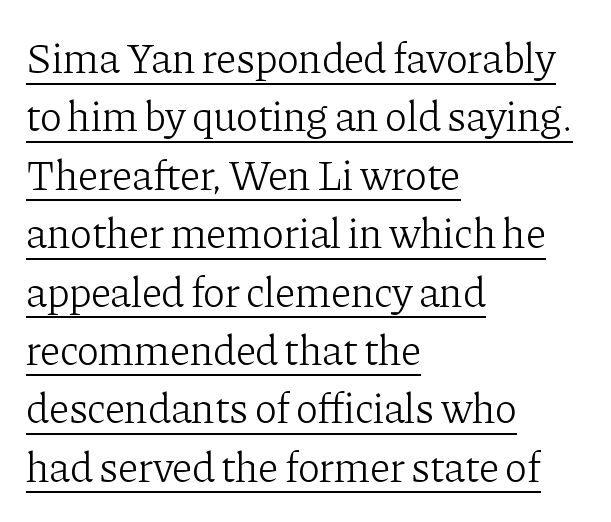
{"serif": "yes", "italic": "no", "bold": "no", "weight": "light", "width": "normal", "stroke_contrast": "low", "x_height": "medium", "monospaced": "no", "underline": "yes", "align": "left", "line_spacing": "normal", "line_spacing_ratio": 1.39, "letter_spacing": "normal", "letter_spacing_em": 0.0, "glyph_px": 42}
